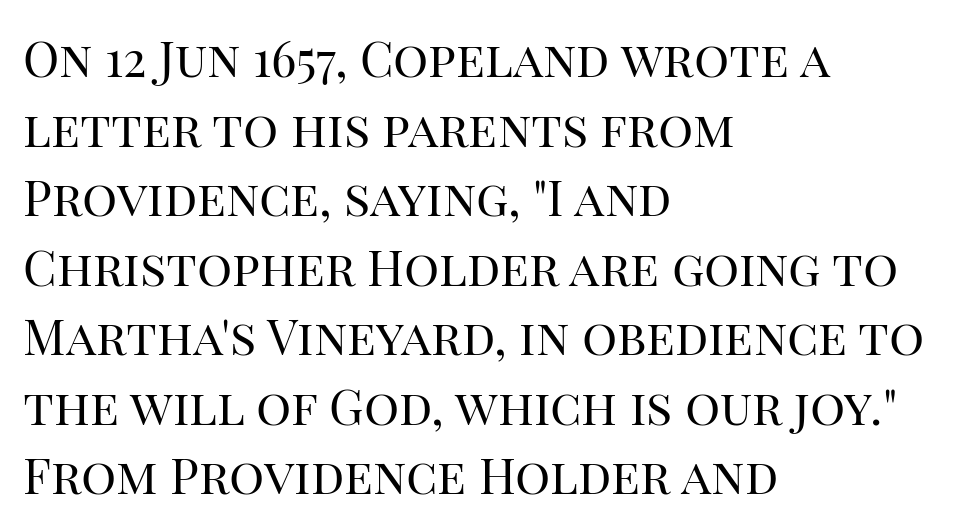
Underline: absent. The paragraph shown leans on its left margin. Summary of vertical rhythm: regular, with standard interline spacing. Look at the bottom of the vertical strokes: they flare into serifs here.
